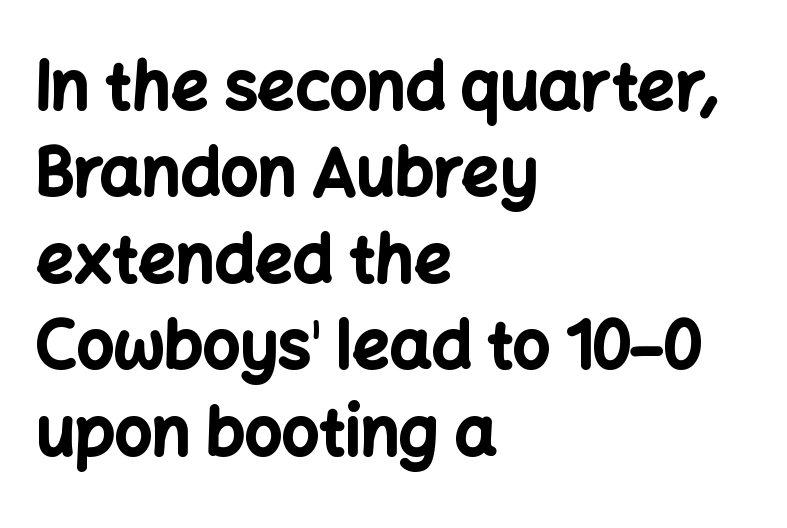
Q: Is the text bold? A: Yes.
Q: Is the text italic (slanted)? A: No, it is upright.
Q: Is the typeface a serif or a sans-serif typeface? A: Sans-serif.
Q: Is the text underlined? A: No.
Q: How is the paragraph aligned? A: Left-aligned.
Q: Is the spacing between letters normal or unusually wide? A: Normal.
Q: Is the spacing between lines tight, normal or loose? A: Normal.
Q: Width (condensed, normal, or wide)? A: Normal.
Q: Stroke contrast? A: Low.
Q: x-height? A: Medium.
Q: Monospaced? A: No.
